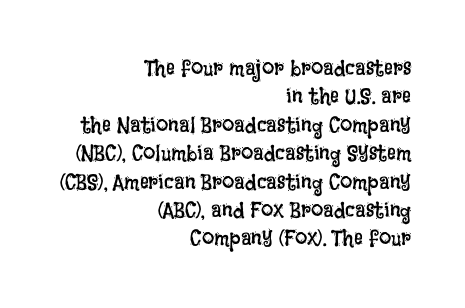
Inter-character spacing is left at the font's built-in metrics. Horizontal alignment here is rightward, an uncommon choice for prose. This sample uses an upright cut, with every glyph sitting square on the baseline. Type without underlining. Compared with a typical body face, this is equally light or lighter still. How would I describe the line gaps? Plain and ordinary.
